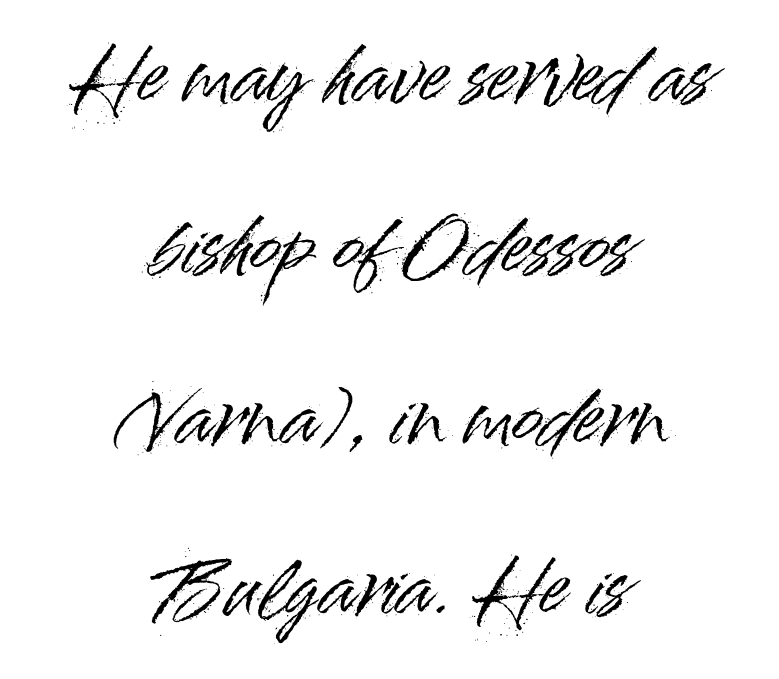
Q: Is the text italic (slanted)? A: Yes.
Q: Is the typeface a serif or a sans-serif typeface? A: Sans-serif.
Q: Is the text underlined? A: No.
Q: How is the paragraph aligned? A: Centered.
Q: Is the spacing between letters normal or unusually wide? A: Normal.
Q: Is the spacing between lines tight, normal or loose? A: Loose.
Q: Width (condensed, normal, or wide)? A: Normal.
Q: Stroke contrast? A: High.
Q: x-height? A: Small.
Q: Monospaced? A: No.
